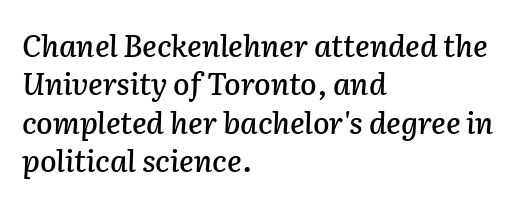
The image shows 30 px text type, italic (leaning right); set left-aligned, normal line spacing (1.28x), normal letter spacing, not underlined; low stroke contrast and a medium x-height.
